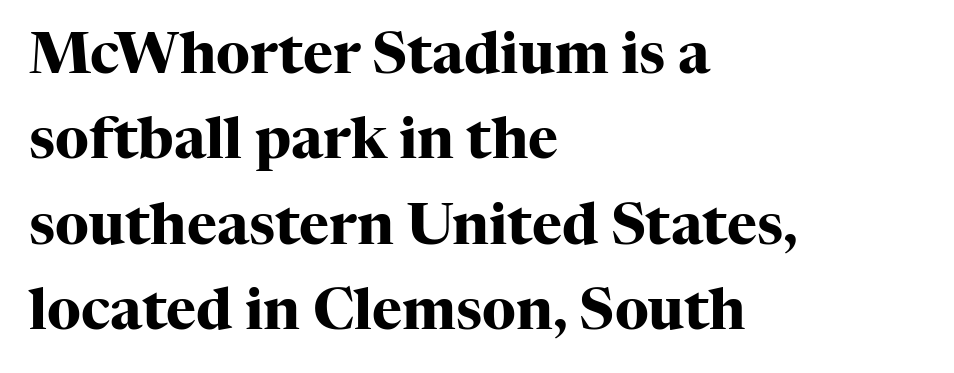
Looks like regular typesetting: each glyph gets only the width it needs. Little horizontal feet cap the strokes, marking this as serif type. Short and long lines alike share a common starting point at left. Evenly set lines give the paragraph a standard silhouette.
